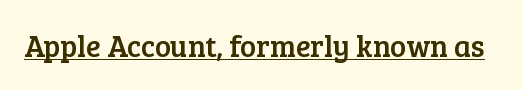
{"serif": "yes", "italic": "no", "width": "normal", "stroke_contrast": "low", "x_height": "medium", "monospaced": "no", "underline": "yes", "letter_spacing": "normal", "letter_spacing_em": 0.0, "glyph_px": 30}
